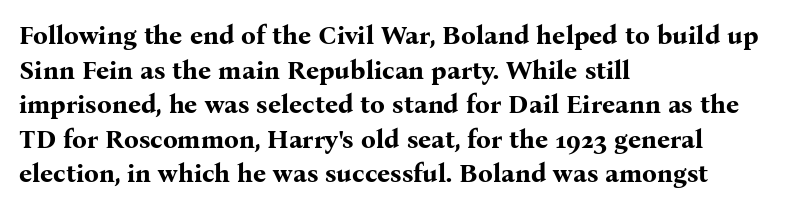
{"italic": "no", "bold": "yes", "underline": "no", "align": "left", "line_spacing": "normal", "line_spacing_ratio": 1.33, "letter_spacing": "normal", "letter_spacing_em": 0.0, "glyph_px": 26}
